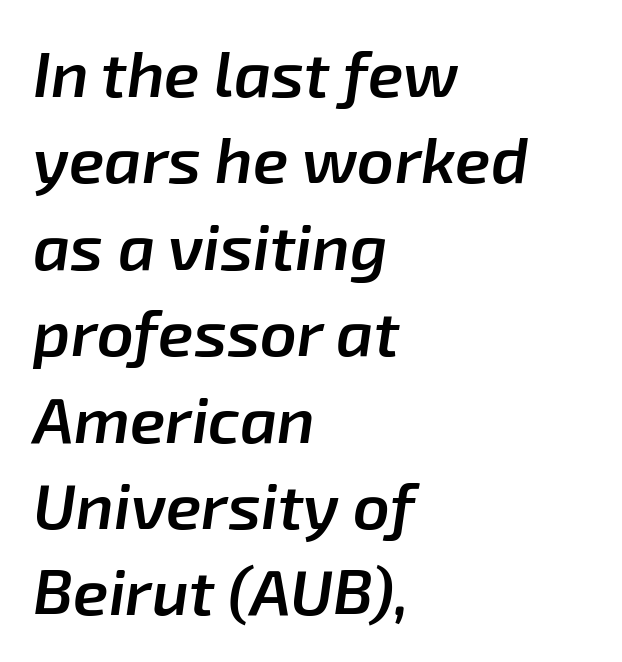
{"italic": "yes", "lean": "right", "slant_degrees": 8, "bold": "semi", "weight": "semibold", "width": "normal", "stroke_contrast": "low", "x_height": "medium", "monospaced": "no", "underline": "no", "align": "left", "line_spacing": "normal", "line_spacing_ratio": 1.35, "letter_spacing": "normal", "letter_spacing_em": 0.0, "glyph_px": 64}
